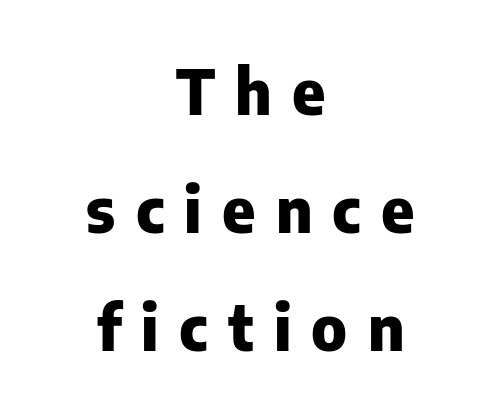
{"serif": "no", "italic": "no", "bold": "yes", "weight": "heavy", "width": "normal", "stroke_contrast": "low", "x_height": "medium", "monospaced": "no", "underline": "no", "align": "center", "line_spacing_ratio": 1.87, "letter_spacing": "wide", "letter_spacing_em": 0.32, "glyph_px": 63}
